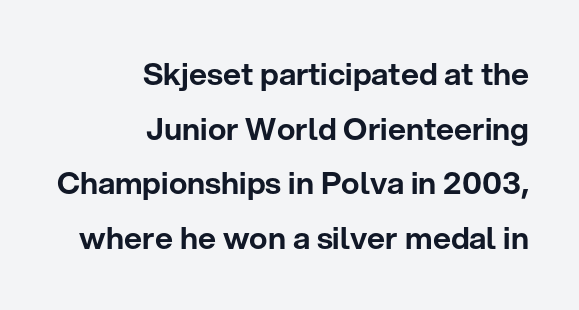
{"serif": "no", "italic": "no", "width": "normal", "stroke_contrast": "low", "x_height": "medium", "monospaced": "no", "underline": "no", "align": "right", "line_spacing_ratio": 1.76, "letter_spacing": "normal", "letter_spacing_em": 0.0, "glyph_px": 31}
